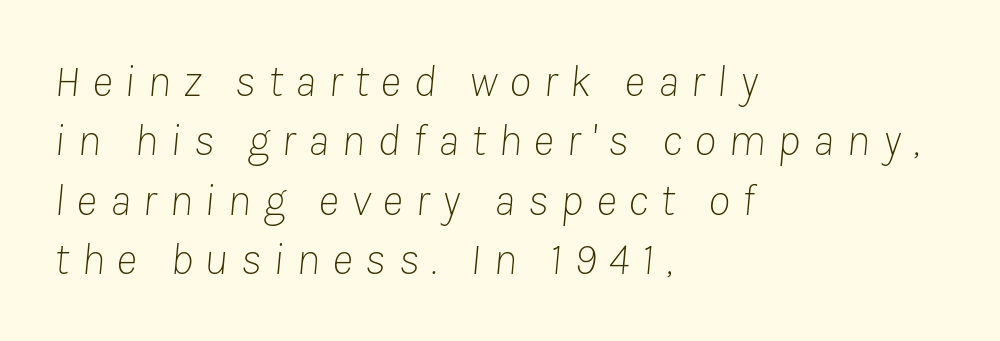
Unmarked baselines from the first word to the last. Do the characters align in a grid? No, the font is proportional. A typesetter would call this heavily tracked-out type. Horizontally, the lines are justified to the leading edge only. The cut favours lightness, reaching ordinary text weight at its darkest.
